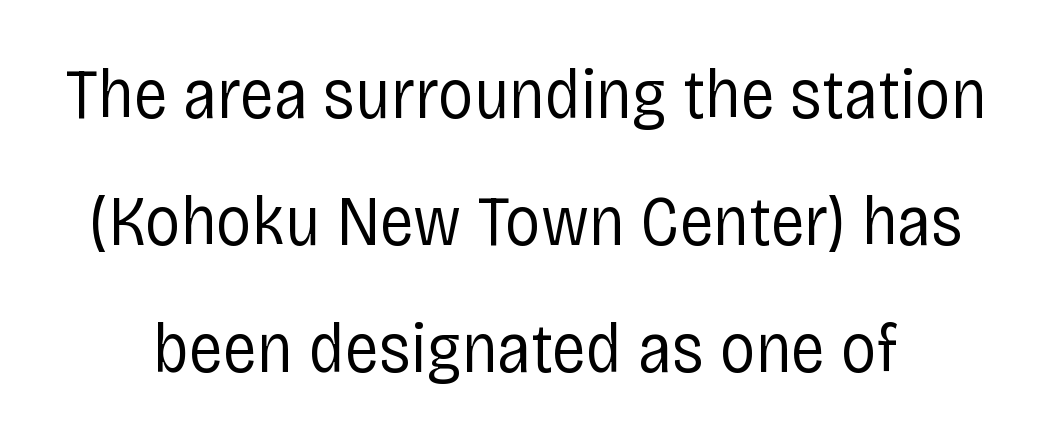
{"serif": "no", "italic": "no", "bold": "no", "weight": "regular", "width": "condensed", "stroke_contrast": "low", "x_height": "large", "monospaced": "no", "underline": "no", "line_spacing_ratio": 1.79, "letter_spacing": "normal", "letter_spacing_em": 0.0, "glyph_px": 71}
